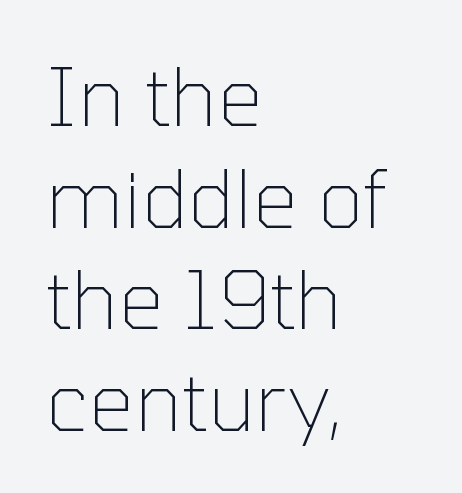
{"serif": "no", "italic": "no", "bold": "no", "weight": "thin", "width": "normal", "stroke_contrast": "low", "x_height": "medium", "monospaced": "no", "underline": "no", "align": "left", "line_spacing": "normal", "line_spacing_ratio": 1.27, "letter_spacing": "normal", "letter_spacing_em": 0.0, "glyph_px": 80}
